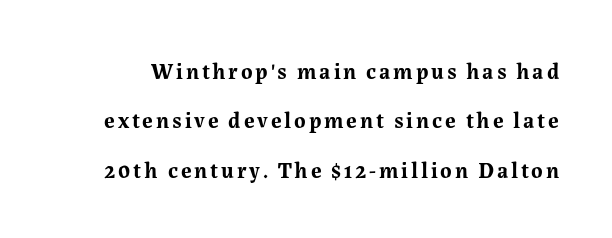
You'd pick this weight for a headline — it's a proper bold. Has an underline been added? It has not. If you measured baseline to baseline, you'd find a long distance. Characters remain perfectly vertical along every line.
